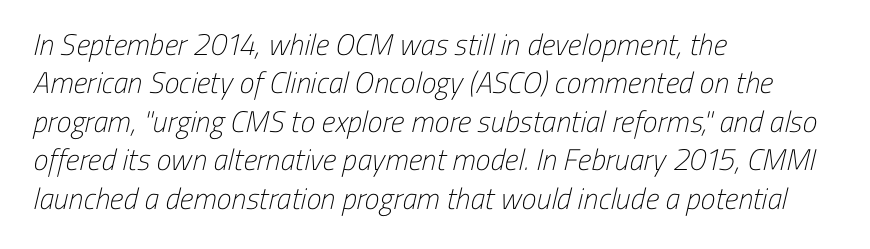
The image shows 30 px light, condensed sans-serif type; set left-aligned, normal line spacing (1.28x), normal letter spacing, not underlined; low stroke contrast and a medium x-height.
